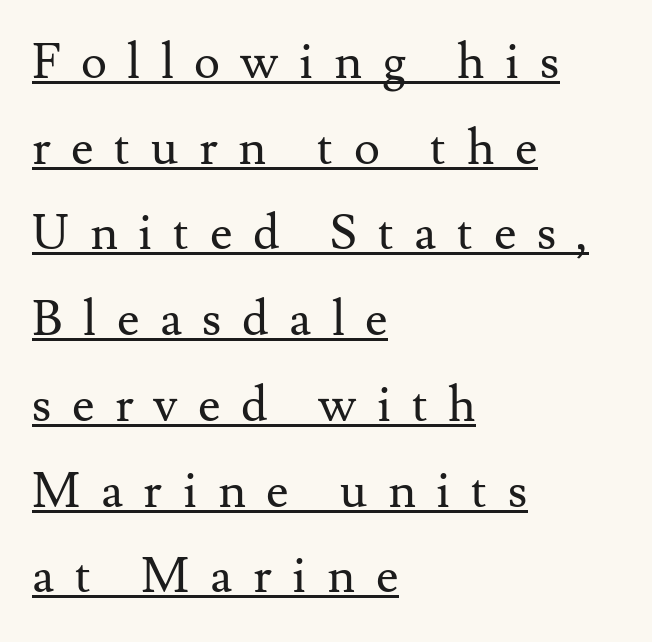
The image shows 49 px regular-weight serif type, upright; set left-aligned, line spacing 1.75x, unusually wide letter spacing (+0.42 em), underlined; medium stroke contrast and a small x-height.
